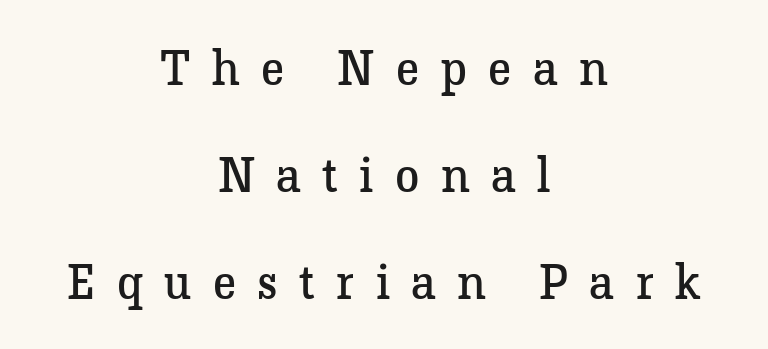
Proportional: the letters do not fall into vertical columns. Underline: absent. Observe the wide spacing: letters keep a clear distance from each other. Weight: in the light-to-regular range.
